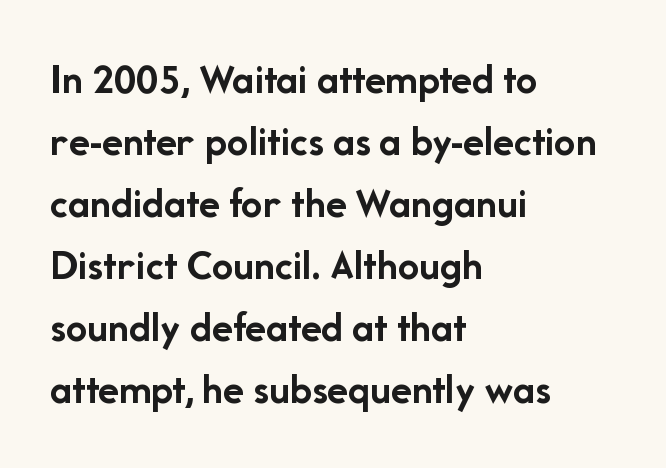
{"serif": "no", "italic": "no", "bold": "yes", "weight": "semibold", "width": "normal", "stroke_contrast": "low", "x_height": "medium", "monospaced": "no", "underline": "no", "align": "left", "line_spacing": "normal", "line_spacing_ratio": 1.44, "letter_spacing": "normal", "letter_spacing_em": 0.0, "glyph_px": 43}
